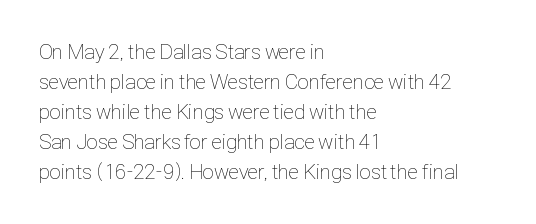
Compared with typical body copy, the letter spacing here is the same. The text block is weighted toward the left margin, trailing off unevenly rightward. The foot of each line stays bare and open. Evenly set lines give the paragraph a standard silhouette. Stroke thickness stays within the range of a standard reading face or lighter.
